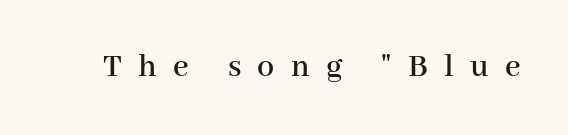
The zone under the glyphs is completely vacant. The type is letterspaced generously, with wide tracking. Examine the stroke ends and you'll spot serifs. The specimen reads as upright at a glance. Do the characters align in a grid? No, the font is proportional.
